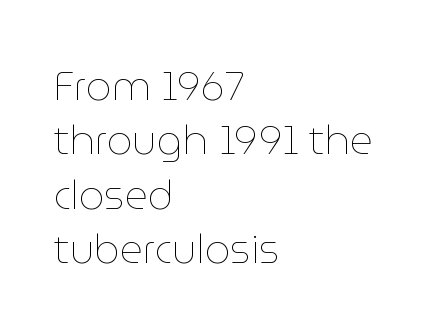
The image shows 40 px thin type, upright; set left-aligned, normal line spacing (1.36x), normal letter spacing, not underlined; low stroke contrast and a medium x-height.
